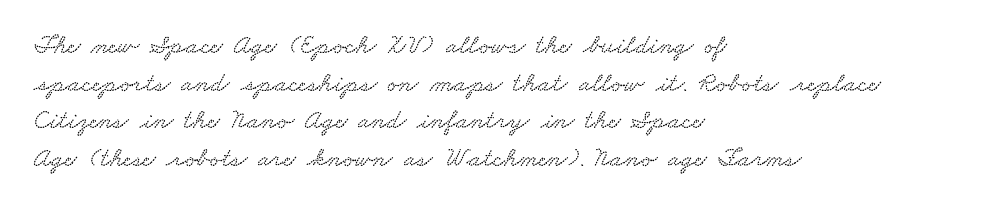
The image shows 27 px text type; set left-aligned, normal line spacing (1.39x), normal letter spacing, not underlined.
